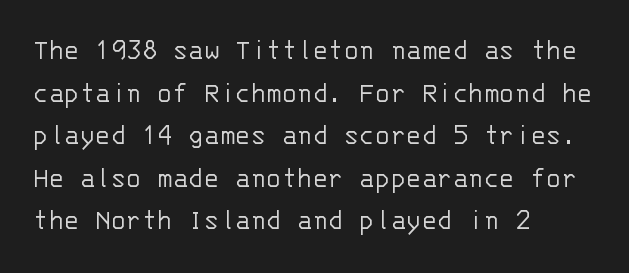
Q: Is the text bold? A: No.
Q: Is the text italic (slanted)? A: No, it is upright.
Q: Is the typeface a serif or a sans-serif typeface? A: Sans-serif.
Q: Is the text underlined? A: No.
Q: How is the paragraph aligned? A: Left-aligned.
Q: Is the spacing between letters normal or unusually wide? A: Normal.
Q: Is the spacing between lines tight, normal or loose? A: Normal.
Q: Width (condensed, normal, or wide)? A: Normal.
Q: Stroke contrast? A: Low.
Q: x-height? A: Large.
Q: Monospaced? A: Yes.
